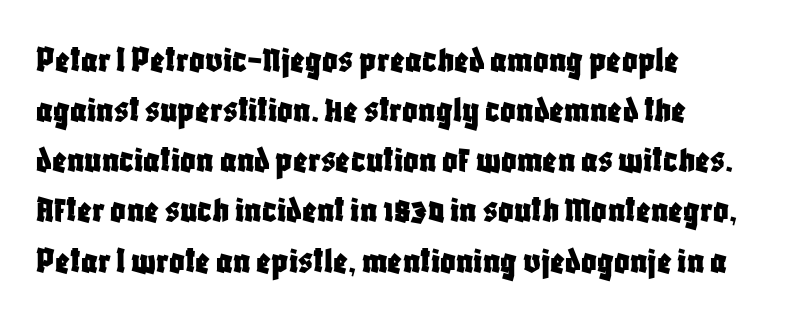
This is the regular roman posture of the typeface. A typesetter would label this face a sans. The area under the type is left untouched. Vertically, the passage feels balanced, rows spaced as you'd expect. These lines stack with their left ends in a neat column. Proportional: the letters do not fall into vertical columns.
